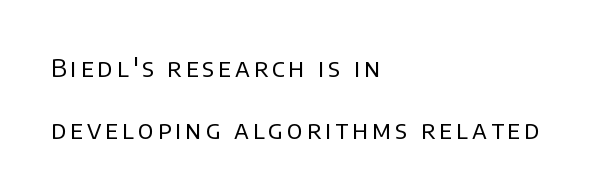
Q: Is the text bold? A: No.
Q: Is the text italic (slanted)? A: No, it is upright.
Q: Is the text underlined? A: No.
Q: How is the paragraph aligned? A: Left-aligned.
Q: Is the spacing between lines tight, normal or loose? A: Loose.
